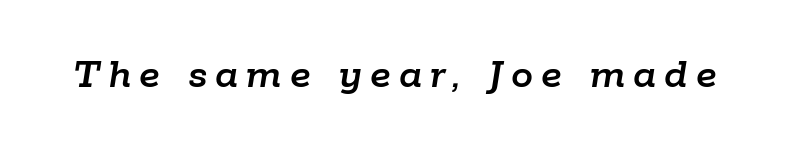
The image shows 44 px text type, italic (leaning right); set not underlined; low stroke contrast and a medium x-height.
